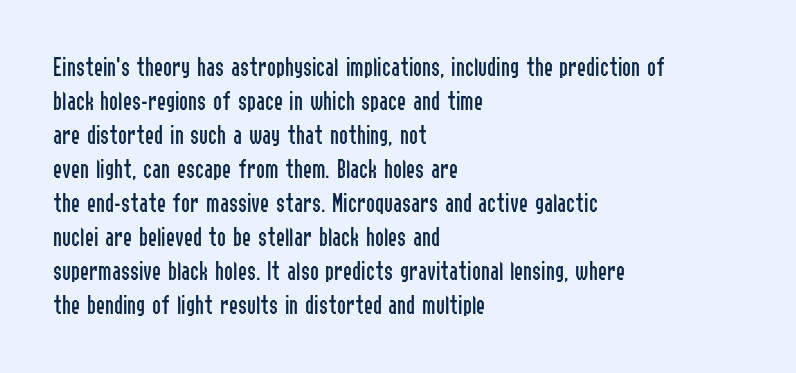
Vertically, the passage feels balanced, rows spaced as you'd expect. The strip under each line holds only bare page. Weight: in the light-to-regular range. Glyph-to-glyph distance matches everyday printed text.
